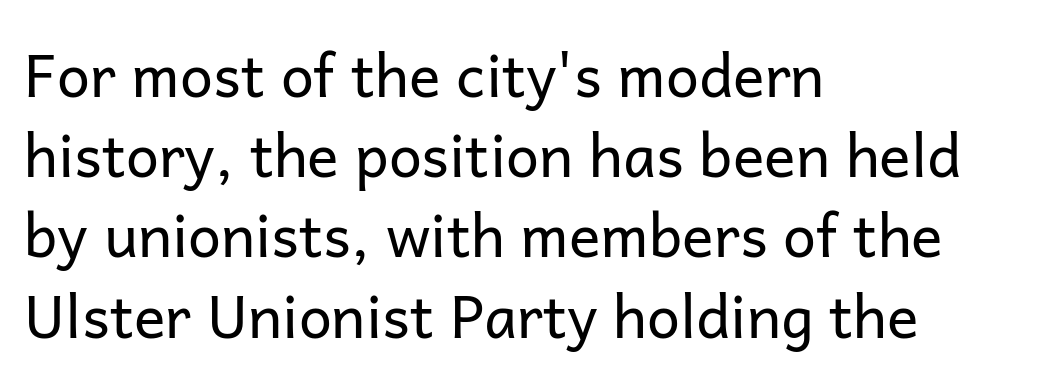
Q: Is the text bold? A: No.
Q: Is the text italic (slanted)? A: No, it is upright.
Q: Is the typeface a serif or a sans-serif typeface? A: Sans-serif.
Q: Is the text underlined? A: No.
Q: How is the paragraph aligned? A: Left-aligned.
Q: Is the spacing between letters normal or unusually wide? A: Normal.
Q: Is the spacing between lines tight, normal or loose? A: Normal.
Q: Width (condensed, normal, or wide)? A: Normal.
Q: Stroke contrast? A: Low.
Q: x-height? A: Medium.
Q: Monospaced? A: No.
